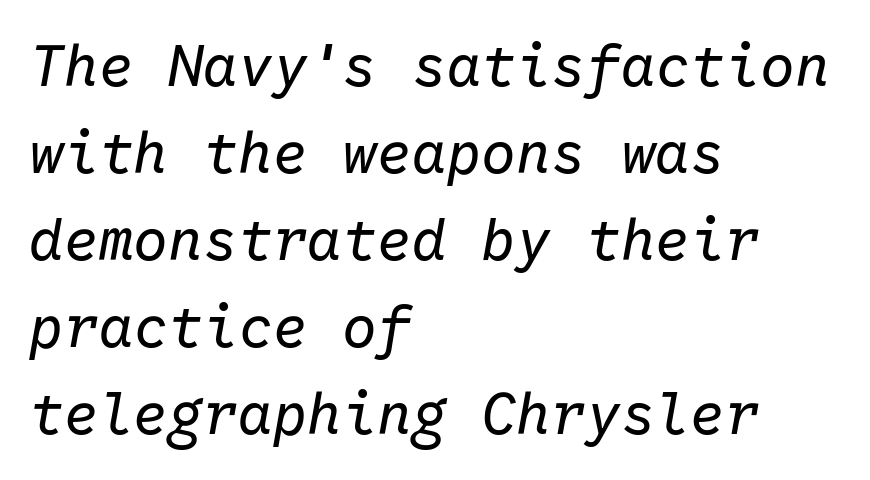
Q: Is the text bold? A: No.
Q: Is the text italic (slanted)? A: Yes, it leans right by about 10 degrees.
Q: Is the text underlined? A: No.
Q: How is the paragraph aligned? A: Left-aligned.
Q: Is the spacing between letters normal or unusually wide? A: Normal.
Q: Is the spacing between lines tight, normal or loose? A: Normal.
Q: Width (condensed, normal, or wide)? A: Normal.
Q: Stroke contrast? A: Low.
Q: x-height? A: Medium.
Q: Monospaced? A: Yes.
